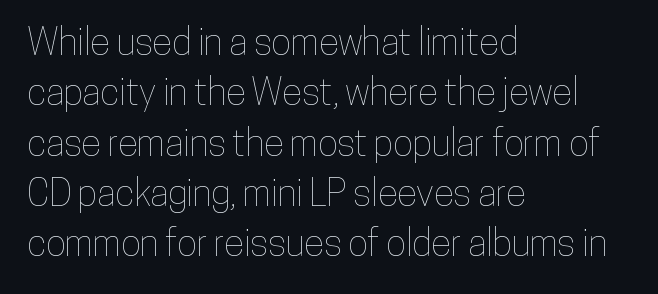
The image shows 37 px condensed type, upright; set left-aligned, normal line spacing (1.36x), normal letter spacing, not underlined; low stroke contrast and a medium x-height.
